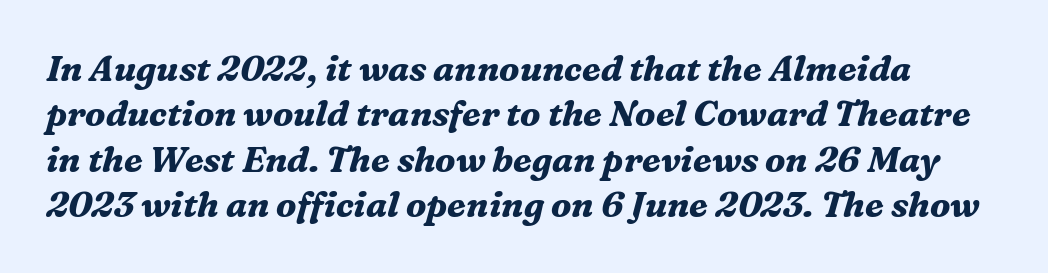
The image shows 35 px bold serif type, italic (leaning right); set normal line spacing (1.3x), normal letter spacing, not underlined; medium stroke contrast and a medium x-height.
